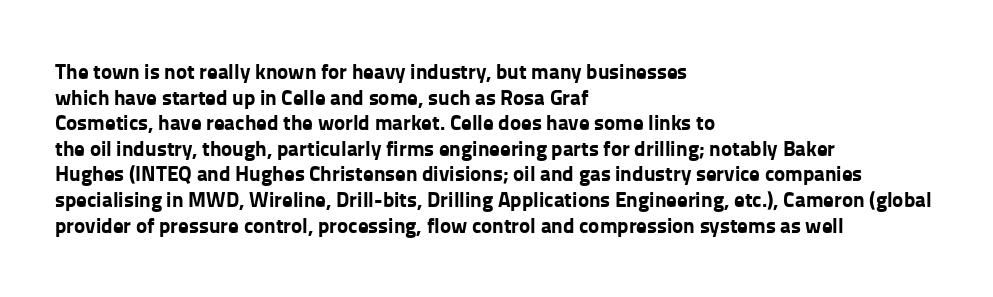
Is there any slant? The stems are plumb. The zone under the glyphs is completely vacant. Caption: bold face, heavy strokes. Each word holds together tightly as a unit, with standard inter-letter gaps. Does the copy run flush right? No — it runs flush left.
